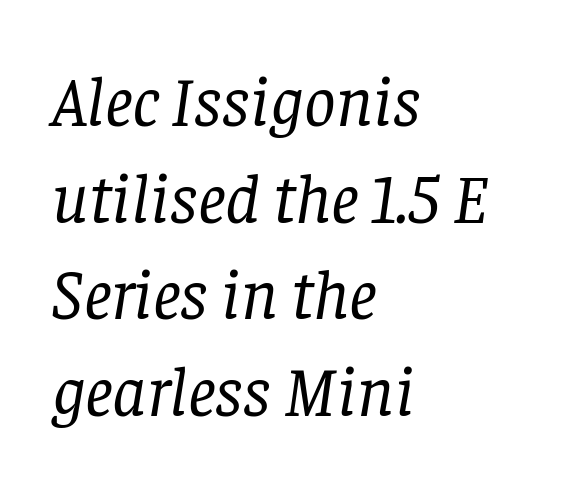
{"serif": "yes", "italic": "yes", "lean": "right", "slant_degrees": 8, "bold": "no", "weight": "regular", "width": "normal", "stroke_contrast": "low", "x_height": "large", "monospaced": "no", "underline": "no", "align": "left", "line_spacing": "normal", "line_spacing_ratio": 1.38, "letter_spacing": "normal", "letter_spacing_em": 0.0, "glyph_px": 70}
